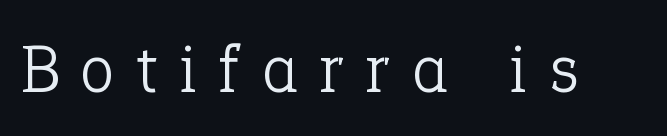
Yep, those are serifs on the letters. The letters stand straight up with perfectly vertical stems. Bare-footed words on every line. Bold? No — there's no thickening of the strokes. The passage shown has open, widely tracked lettering throughout.
